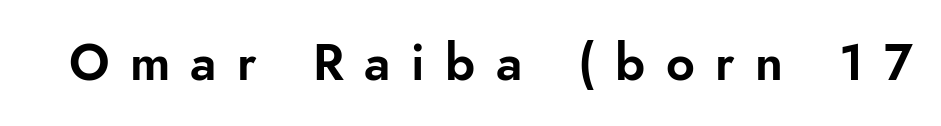
Q: Is the text italic (slanted)? A: No, it is upright.
Q: Is the typeface a serif or a sans-serif typeface? A: Sans-serif.
Q: Is the text underlined? A: No.
Q: Is the spacing between letters normal or unusually wide? A: Unusually wide.
Q: Width (condensed, normal, or wide)? A: Normal.
Q: Stroke contrast? A: Low.
Q: x-height? A: Small.
Q: Monospaced? A: No.
